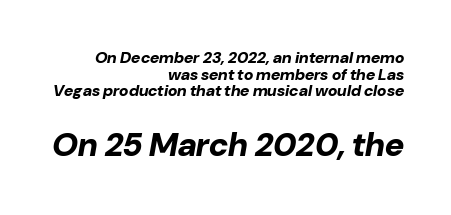
Q: Is the text bold? A: Yes.
Q: Is the text italic (slanted)? A: Yes, it leans right by about 10 degrees.
Q: Is the text underlined? A: No.
Q: How is the paragraph aligned? A: Right-aligned.
Q: Is the spacing between letters normal or unusually wide? A: Normal.
Q: Is the spacing between lines tight, normal or loose? A: Tight.
Q: Which block of text is set in a larger size, the first (top) or the second (bottom)? A: The second (bottom) one.
Q: Width (condensed, normal, or wide)? A: Normal.
Q: Stroke contrast? A: Low.
Q: x-height? A: Medium.
Q: Monospaced? A: No.
